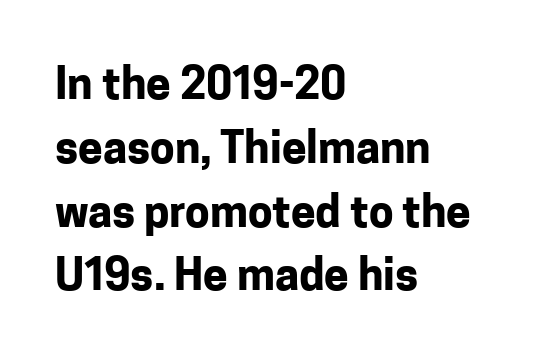
Q: Is the text bold? A: Yes.
Q: Is the text italic (slanted)? A: No, it is upright.
Q: Is the typeface a serif or a sans-serif typeface? A: Sans-serif.
Q: Is the text underlined? A: No.
Q: How is the paragraph aligned? A: Left-aligned.
Q: Is the spacing between letters normal or unusually wide? A: Normal.
Q: Is the spacing between lines tight, normal or loose? A: Normal.
Q: Width (condensed, normal, or wide)? A: Normal.
Q: Stroke contrast? A: Low.
Q: x-height? A: Medium.
Q: Monospaced? A: No.
